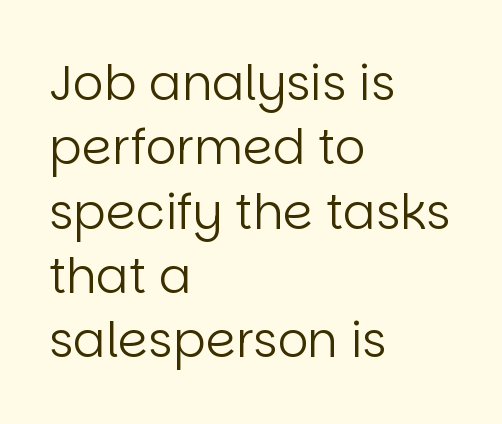
Vertical stems look standard width or narrower in stroke. Character widths vary here, with narrow letters taking less room than wide ones. Has an underline been added? It has not. The vertical gap from one line to the next is medium. Regarding serifs, this sample does without them.
